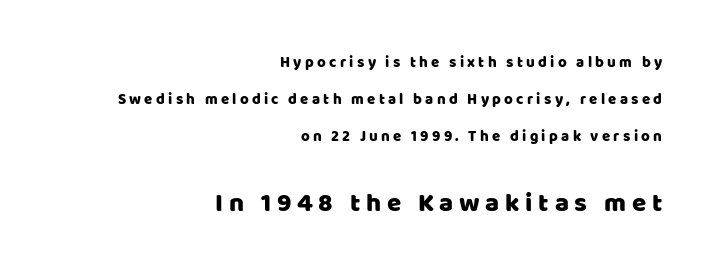
Just letters on the line, the space beneath them empty. It's the straight-up-and-down kind of type. Characters follow at a spacing far wider than the type designer built in. Vertical spacing — loose.
